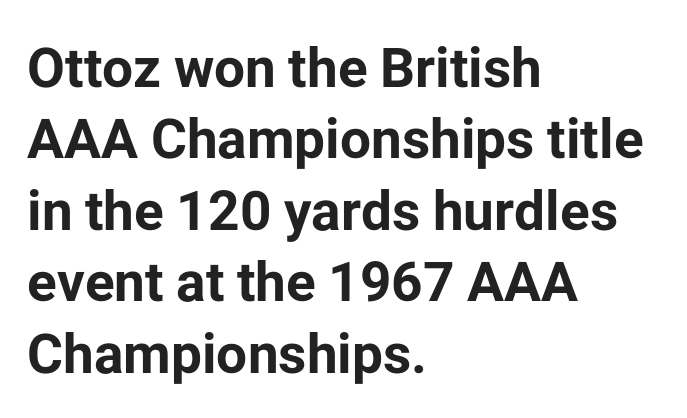
{"serif": "no", "italic": "no", "bold": "yes", "weight": "bold", "width": "normal", "stroke_contrast": "low", "x_height": "medium", "monospaced": "no", "underline": "no", "align": "left", "line_spacing": "normal", "line_spacing_ratio": 1.3, "letter_spacing": "normal", "letter_spacing_em": 0.0, "glyph_px": 55}
